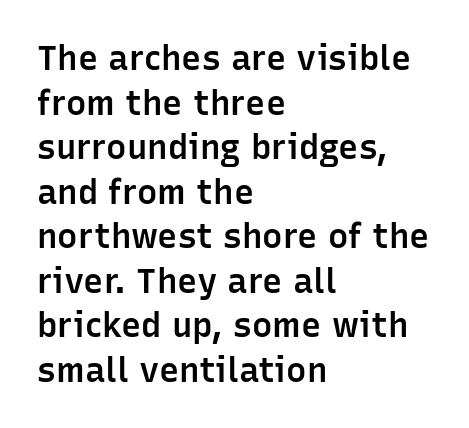
The space between consecutive lines is moderate. Weight check: semibold — heavier than regular, not quite bold. The space beneath each line is pristine and unruled. Looks like regular typesetting: each glyph gets only the width it needs. The characters display no serif detailing; their extremities are plain. The text block is weighted toward the left margin, trailing off unevenly rightward.
